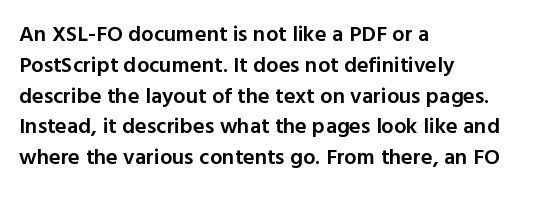
{"italic": "no", "bold": "semi", "underline": "no", "align": "left", "line_spacing": "normal", "line_spacing_ratio": 1.4, "letter_spacing": "normal", "letter_spacing_em": 0.0, "glyph_px": 22}
